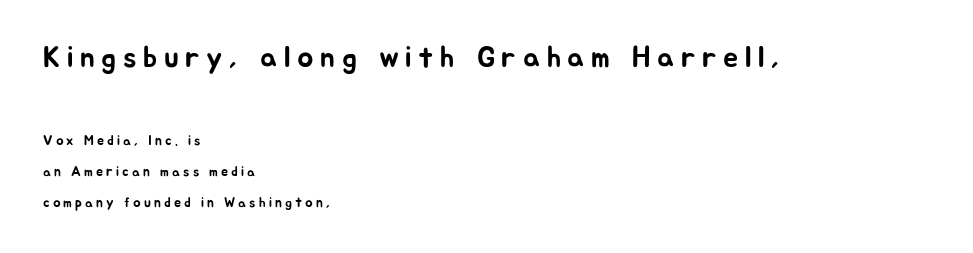
{"serif": "no", "italic": "no", "width": "normal", "stroke_contrast": "low", "x_height": "medium", "monospaced": "no", "underline": "no", "align": "left", "line_spacing": "loose", "line_spacing_ratio": 2.2, "letter_spacing": "wide", "letter_spacing_em": 0.22, "larger_block": "first", "size_ratio": 2.14, "glyph_px": 30}
